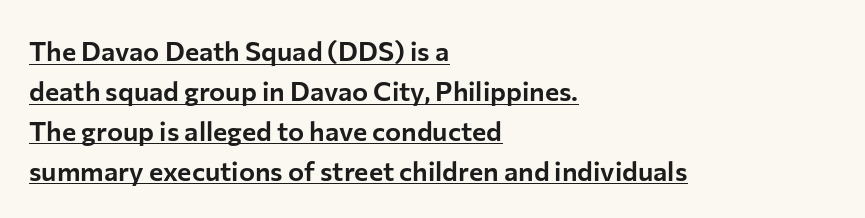
{"italic": "no", "underline": "yes", "align": "left", "line_spacing": "normal", "line_spacing_ratio": 1.48, "letter_spacing": "normal", "letter_spacing_em": 0.0, "glyph_px": 27}
